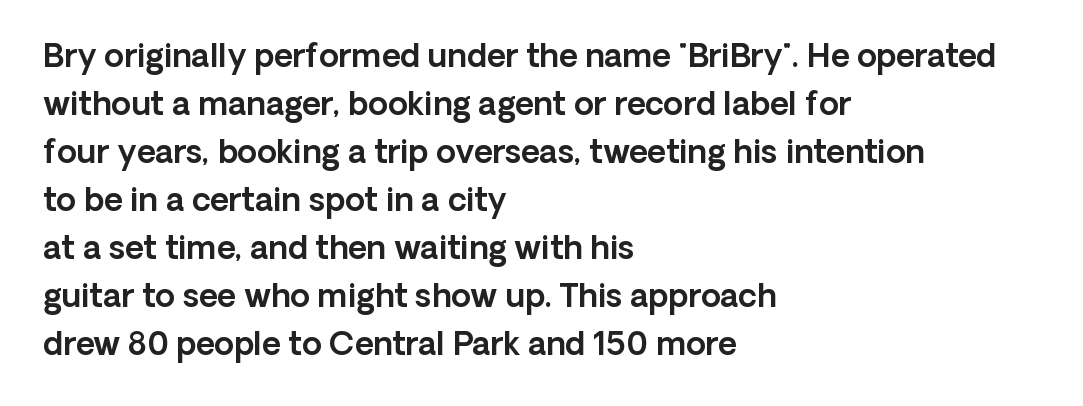
Q: Is the text italic (slanted)? A: No, it is upright.
Q: Is the typeface a serif or a sans-serif typeface? A: Sans-serif.
Q: Is the text underlined? A: No.
Q: How is the paragraph aligned? A: Left-aligned.
Q: Is the spacing between letters normal or unusually wide? A: Normal.
Q: Is the spacing between lines tight, normal or loose? A: Normal.
Q: Width (condensed, normal, or wide)? A: Normal.
Q: x-height? A: Medium.
Q: Monospaced? A: No.
